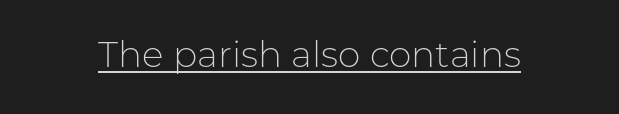
The image shows 36 px light sans-serif type, upright; set normal letter spacing, underlined; low stroke contrast and a medium x-height.
